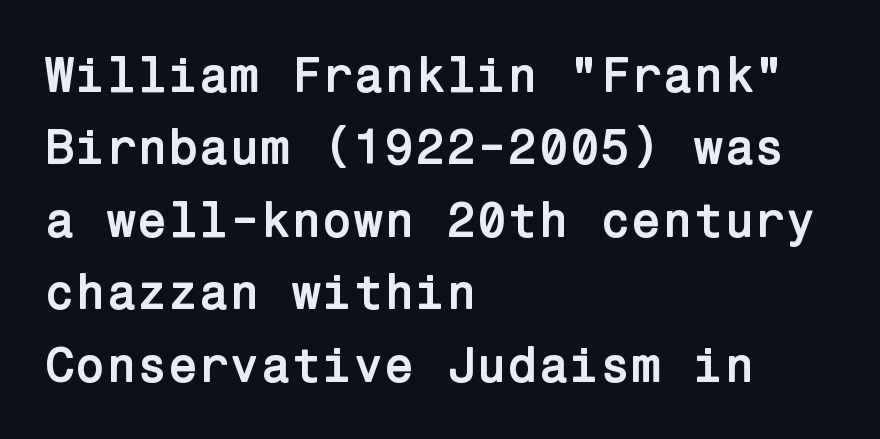
{"serif": "no", "italic": "no", "bold": "yes", "weight": "semibold", "width": "normal", "stroke_contrast": "low", "x_height": "medium", "underline": "no", "align": "left", "line_spacing": "normal", "line_spacing_ratio": 1.45, "letter_spacing": "normal", "letter_spacing_em": 0.0, "glyph_px": 50}
